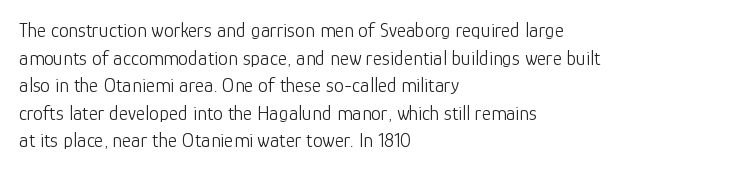
{"italic": "no", "bold": "no", "underline": "no", "align": "left", "line_spacing": "normal", "line_spacing_ratio": 1.38, "letter_spacing": "normal", "letter_spacing_em": 0.0, "glyph_px": 20}
